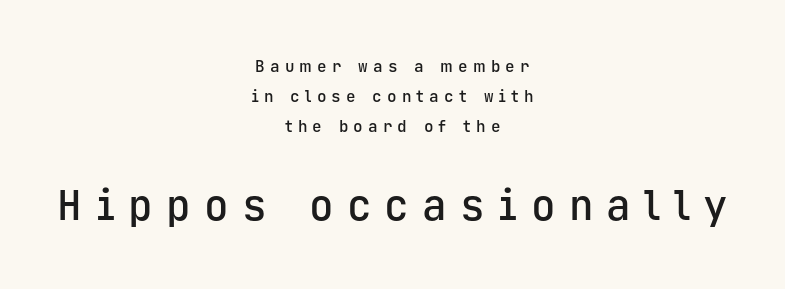
{"serif": "no", "italic": "no", "bold": "semi", "weight": "semibold", "width": "normal", "stroke_contrast": "low", "x_height": "medium", "monospaced": "yes", "underline": "no", "align": "center", "line_spacing_ratio": 1.88, "letter_spacing": "wide", "letter_spacing_em": 0.32, "larger_block": "second", "size_ratio": 2.56, "glyph_px": 41}
